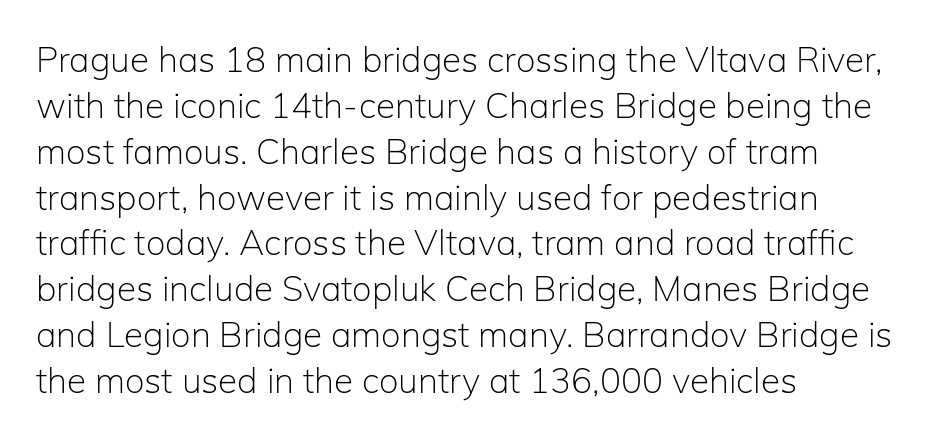
A roman cut, with each character standing at attention. The font family rendered here belongs to the sans-serif group. Here the designer chose a conventional face with non-uniform glyph widths. Honestly, there is no underline to notice here at all. Unbolded letterforms with no extra heft.
